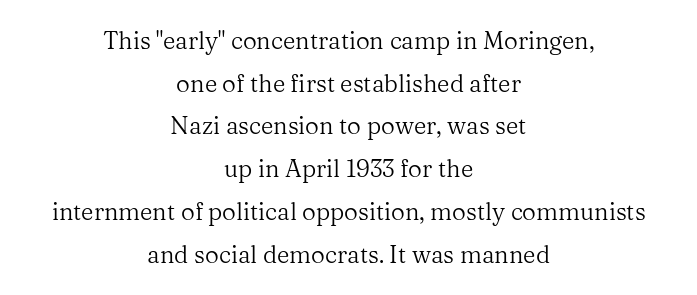
The image shows 24 px text type, upright; set centered, line spacing 1.78x, normal letter spacing, not underlined.
